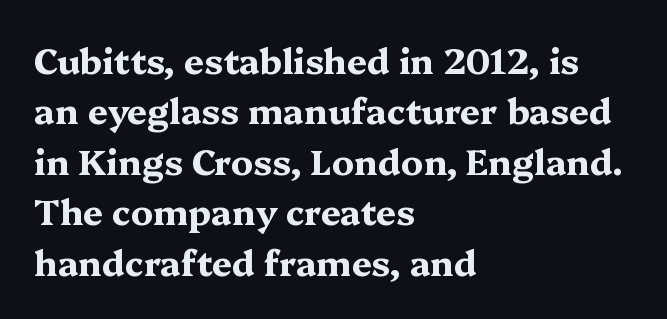
Q: Is the text bold? A: Yes.
Q: Is the text italic (slanted)? A: No, it is upright.
Q: Is the typeface a serif or a sans-serif typeface? A: Serif.
Q: Is the text underlined? A: No.
Q: How is the paragraph aligned? A: Left-aligned.
Q: Is the spacing between letters normal or unusually wide? A: Normal.
Q: Is the spacing between lines tight, normal or loose? A: Normal.
Q: Width (condensed, normal, or wide)? A: Wide.
Q: Stroke contrast? A: Medium.
Q: x-height? A: Medium.
Q: Monospaced? A: No.
